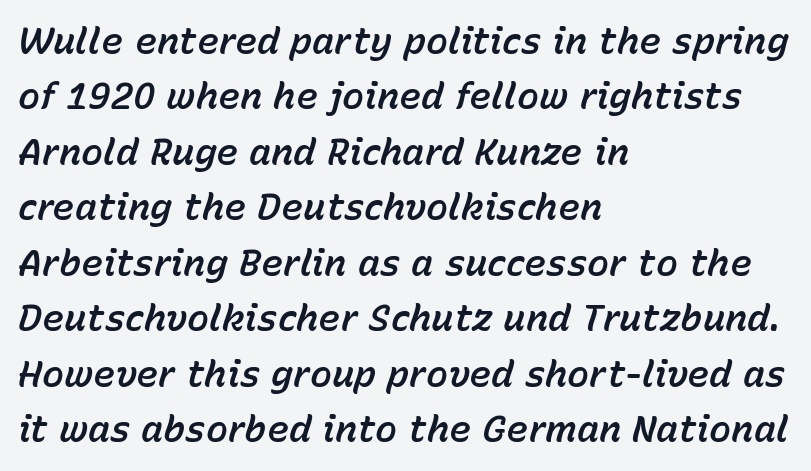
{"italic": "yes", "lean": "right", "slant_degrees": 15, "width": "normal", "stroke_contrast": "low", "x_height": "medium", "monospaced": "no", "underline": "no", "align": "left", "line_spacing": "normal", "line_spacing_ratio": 1.5, "letter_spacing": "normal", "letter_spacing_em": 0.0, "glyph_px": 37}
